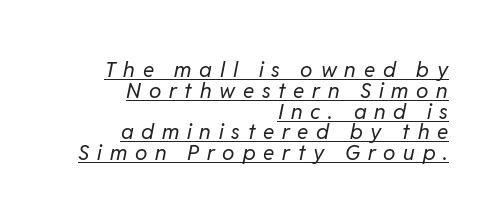
Q: Is the text bold? A: No.
Q: Is the text italic (slanted)? A: Yes, it leans right by about 11 degrees.
Q: Is the text underlined? A: Yes.
Q: How is the paragraph aligned? A: Right-aligned.
Q: Is the spacing between letters normal or unusually wide? A: Unusually wide.
Q: Is the spacing between lines tight, normal or loose? A: Tight.
